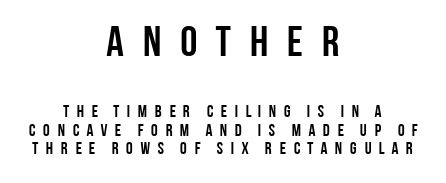
Q: Is the text bold? A: Yes.
Q: Is the text italic (slanted)? A: No, it is upright.
Q: Is the typeface a serif or a sans-serif typeface? A: Sans-serif.
Q: Is the text underlined? A: No.
Q: How is the paragraph aligned? A: Centered.
Q: Is the spacing between letters normal or unusually wide? A: Unusually wide.
Q: Is the spacing between lines tight, normal or loose? A: Tight.
Q: Which block of text is set in a larger size, the first (top) or the second (bottom)? A: The first (top) one.
Q: Width (condensed, normal, or wide)? A: Condensed.
Q: Stroke contrast? A: Low.
Q: x-height? A: Large.
Q: Monospaced? A: No.
